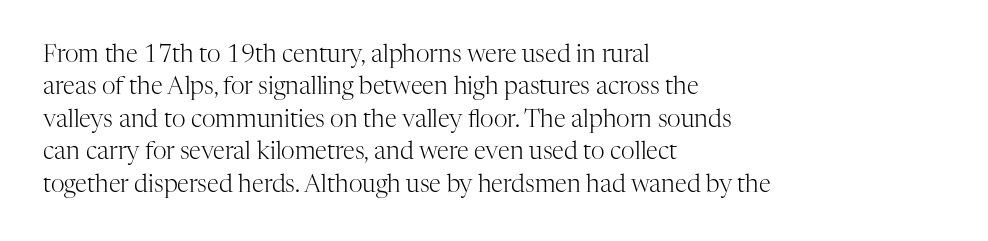
{"italic": "no", "bold": "no", "underline": "no", "align": "left", "line_spacing": "normal", "line_spacing_ratio": 1.35, "letter_spacing": "normal", "letter_spacing_em": 0.0, "glyph_px": 24}
